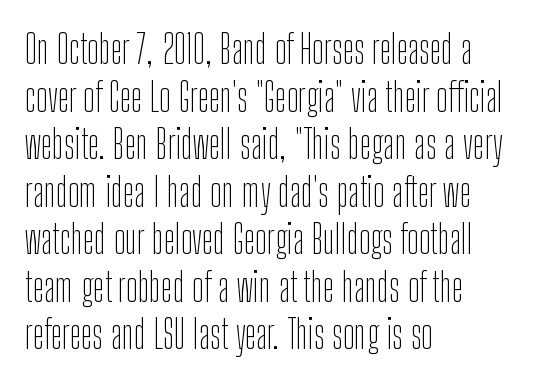
The image shows 39 px thin, condensed sans-serif type, upright; set left-aligned, line spacing 1.22x, normal letter spacing, not underlined; low stroke contrast and a medium x-height.
